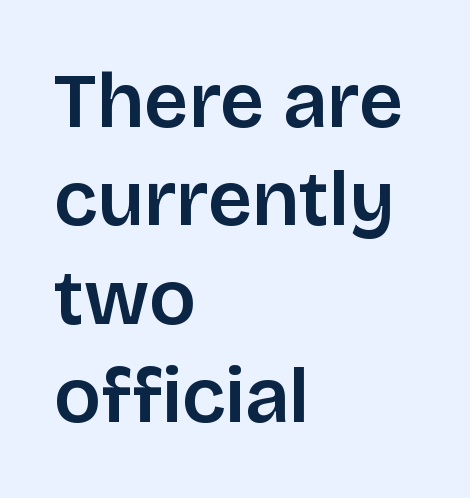
Q: Is the text bold? A: Semi-bold.
Q: Is the text italic (slanted)? A: No, it is upright.
Q: Is the typeface a serif or a sans-serif typeface? A: Sans-serif.
Q: Is the text underlined? A: No.
Q: How is the paragraph aligned? A: Left-aligned.
Q: Is the spacing between letters normal or unusually wide? A: Normal.
Q: Is the spacing between lines tight, normal or loose? A: Normal.
Q: Width (condensed, normal, or wide)? A: Normal.
Q: Stroke contrast? A: Low.
Q: x-height? A: Large.
Q: Monospaced? A: No.
